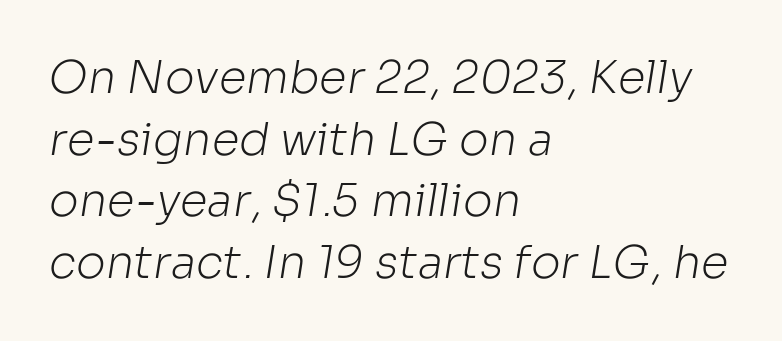
{"serif": "no", "bold": "no", "weight": "light", "width": "normal", "stroke_contrast": "low", "x_height": "medium", "monospaced": "no", "underline": "no", "align": "left", "line_spacing": "normal", "line_spacing_ratio": 1.37, "letter_spacing": "normal", "letter_spacing_em": 0.0, "glyph_px": 45}
